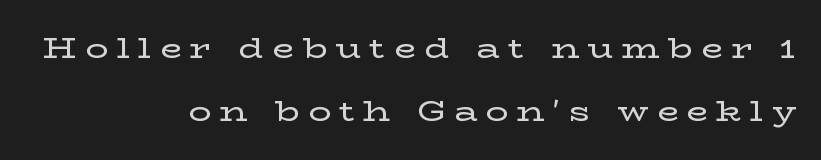
Q: Is the text italic (slanted)? A: No, it is upright.
Q: Is the typeface a serif or a sans-serif typeface? A: Serif.
Q: Is the text underlined? A: No.
Q: How is the paragraph aligned? A: Right-aligned.
Q: Is the spacing between letters normal or unusually wide? A: Unusually wide.
Q: Is the spacing between lines tight, normal or loose? A: Loose.
Q: Width (condensed, normal, or wide)? A: Wide.
Q: Stroke contrast? A: Low.
Q: x-height? A: Medium.
Q: Monospaced? A: No.
